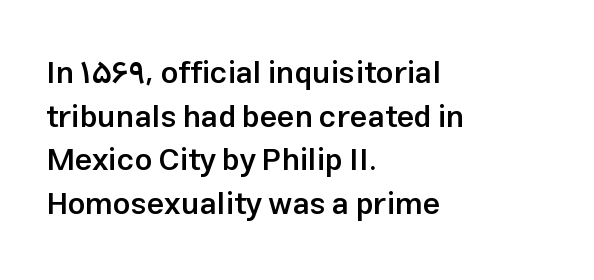
{"serif": "no", "italic": "no", "bold": "semi", "weight": "semibold", "width": "normal", "stroke_contrast": "low", "x_height": "medium", "monospaced": "no", "underline": "no", "align": "left", "line_spacing": "normal", "line_spacing_ratio": 1.41, "letter_spacing": "normal", "letter_spacing_em": 0.0, "glyph_px": 31}
